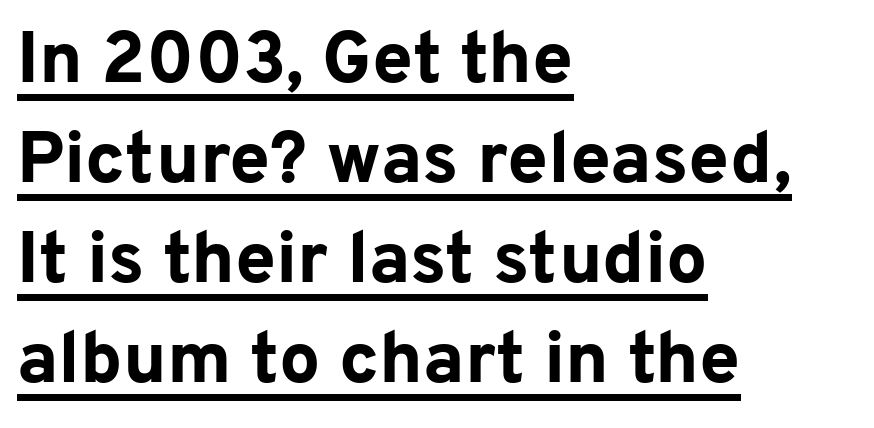
The image shows 73 px bold sans-serif type, upright; set left-aligned, normal line spacing (1.37x), normal letter spacing, underlined; low stroke contrast and a medium x-height.
